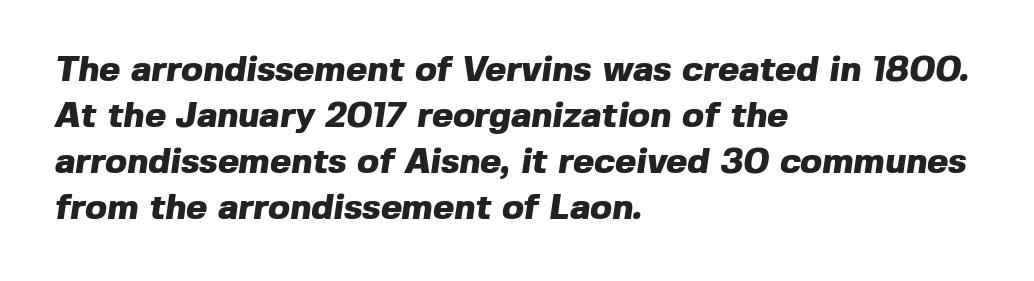
Q: Is the text bold? A: Yes.
Q: Is the typeface a serif or a sans-serif typeface? A: Sans-serif.
Q: Is the text underlined? A: No.
Q: How is the paragraph aligned? A: Left-aligned.
Q: Is the spacing between letters normal or unusually wide? A: Normal.
Q: Is the spacing between lines tight, normal or loose? A: Normal.
Q: Width (condensed, normal, or wide)? A: Normal.
Q: x-height? A: Medium.
Q: Monospaced? A: No.
